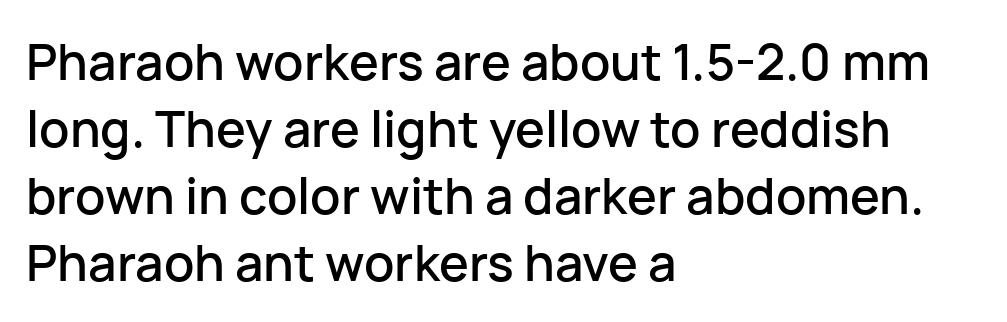
This sample keeps an unexceptional amount of space between lines. Every character sits straight up, as roman type does. Observe the absence of serifs on each vertical stroke in this sample. If you drew a ruler down the left edge, every line would touch it. Each row of text sits above clean, open space. Character widths vary here, with narrow letters taking less room than wide ones.
